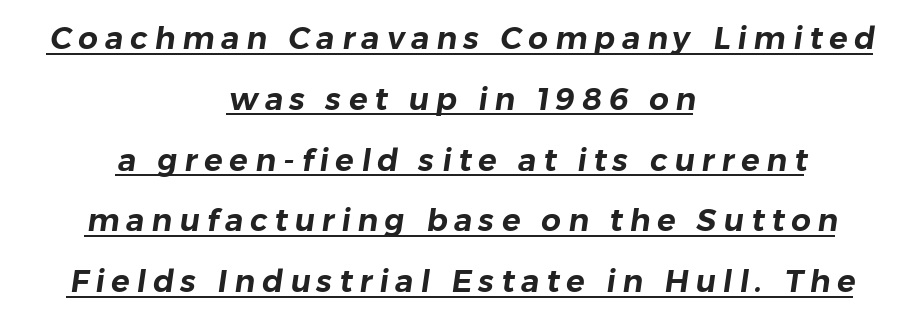
{"serif": "no", "width": "normal", "stroke_contrast": "low", "x_height": "medium", "monospaced": "no", "underline": "yes", "align": "center", "line_spacing": "loose", "line_spacing_ratio": 1.96, "letter_spacing": "wide", "letter_spacing_em": 0.22, "glyph_px": 31}
